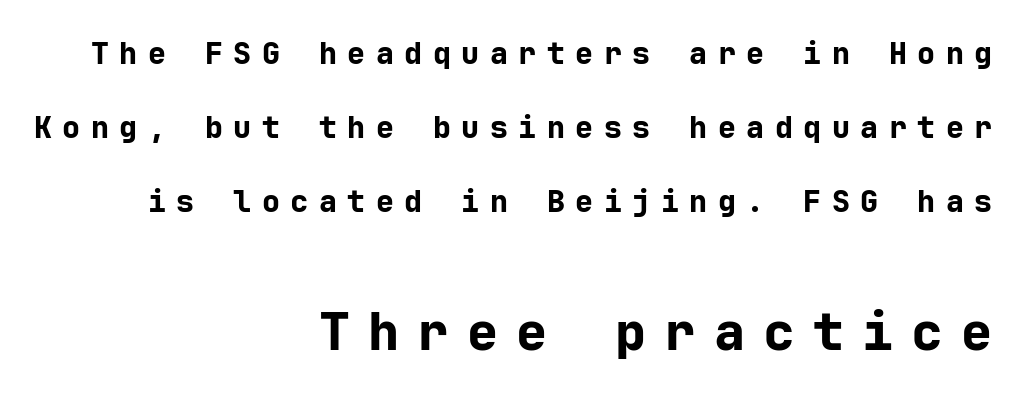
The image shows 52 px bold sans-serif type, upright; set right-aligned, loose line spacing (2.46x), unusually wide letter spacing (+0.35 em), not underlined; the second (bottom) block is 1.73x larger; low stroke contrast and a medium x-height.
